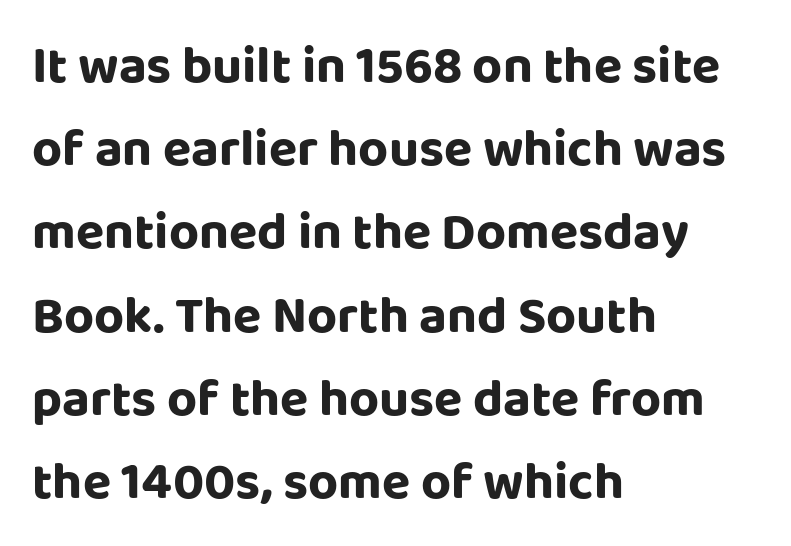
The image shows 52 px sans-serif type, upright; set left-aligned, normal line spacing (1.6x), normal letter spacing, not underlined; low stroke contrast and a large x-height.
